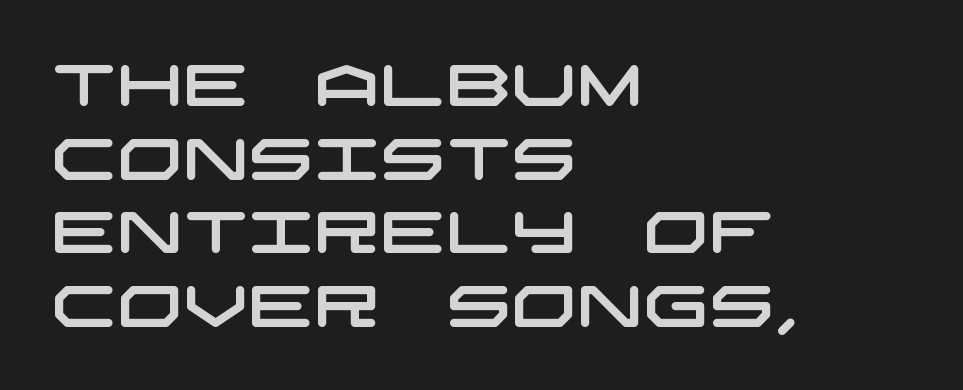
Q: Is the typeface a serif or a sans-serif typeface? A: Sans-serif.
Q: Is the text underlined? A: No.
Q: How is the paragraph aligned? A: Left-aligned.
Q: Is the spacing between letters normal or unusually wide? A: Normal.
Q: Is the spacing between lines tight, normal or loose? A: Normal.
Q: Width (condensed, normal, or wide)? A: Wide.
Q: Stroke contrast? A: Low.
Q: x-height? A: Large.
